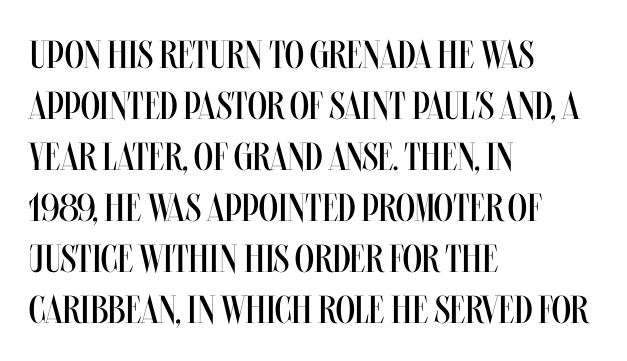
The image shows 39 px regular-weight, condensed type, upright; set left-aligned, normal line spacing (1.31x), normal letter spacing, not underlined; medium stroke contrast and a large x-height.
